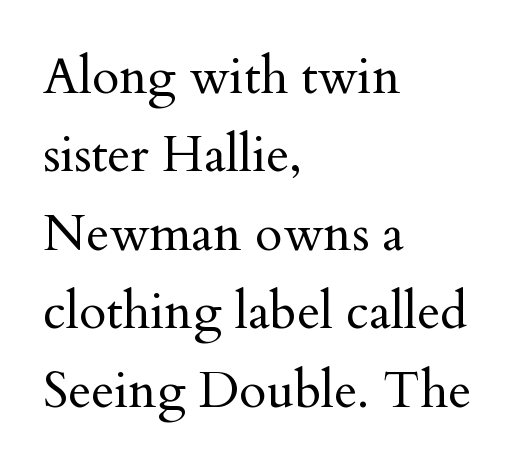
The image shows 50 px regular-weight serif type, upright; set left-aligned, normal line spacing (1.57x), normal letter spacing, not underlined; medium stroke contrast and a small x-height.
